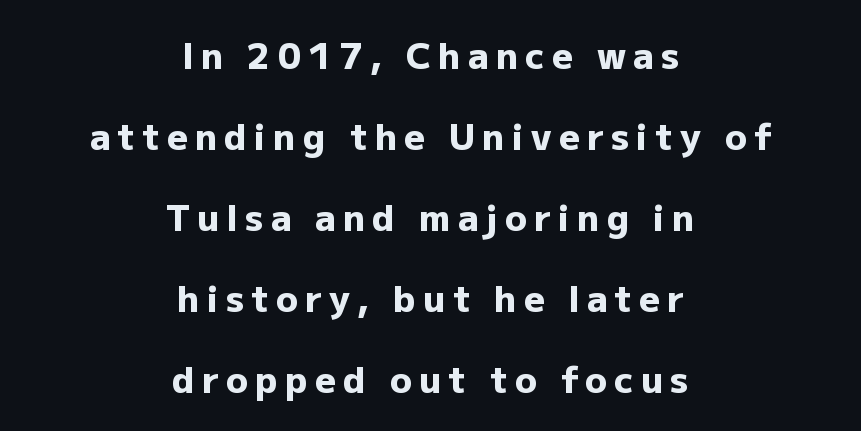
Q: Is the text bold? A: Yes.
Q: Is the text italic (slanted)? A: No, it is upright.
Q: Is the typeface a serif or a sans-serif typeface? A: Sans-serif.
Q: Is the text underlined? A: No.
Q: How is the paragraph aligned? A: Centered.
Q: Is the spacing between letters normal or unusually wide? A: Unusually wide.
Q: Is the spacing between lines tight, normal or loose? A: Loose.
Q: Width (condensed, normal, or wide)? A: Normal.
Q: Stroke contrast? A: Low.
Q: x-height? A: Medium.
Q: Monospaced? A: No.
